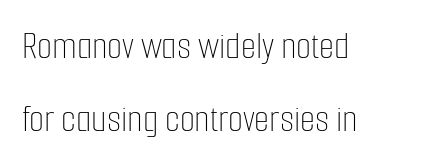
Compared with a typical body face, this is equally light or lighter still. Looks like regular typesetting: each glyph gets only the width it needs. The passage is arranged the way most books set body copy — flush left. Italic? Not at all — the glyphs are vertical.
